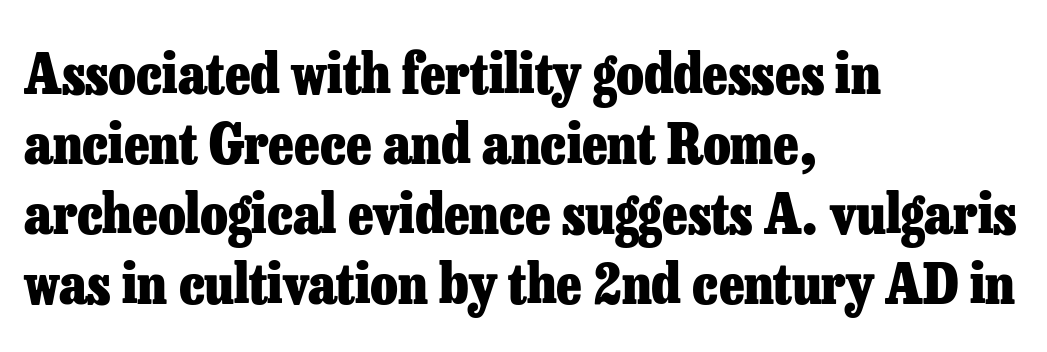
Check the space under the baseline: it is left empty. Caption: multi-line text, flush left, ragged right. These lines are rendered in a variable-pitch font. Leading: standard.
